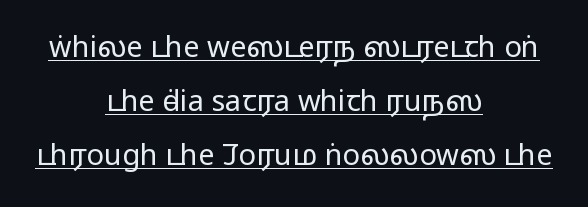
Q: Is the text bold? A: No.
Q: Is the text italic (slanted)? A: No, it is upright.
Q: Is the typeface a serif or a sans-serif typeface? A: Sans-serif.
Q: Is the text underlined? A: Yes.
Q: How is the paragraph aligned? A: Centered.
Q: Is the spacing between letters normal or unusually wide? A: Normal.
Q: Width (condensed, normal, or wide)? A: Wide.
Q: Stroke contrast? A: Low.
Q: x-height? A: Medium.
Q: Monospaced? A: No.
